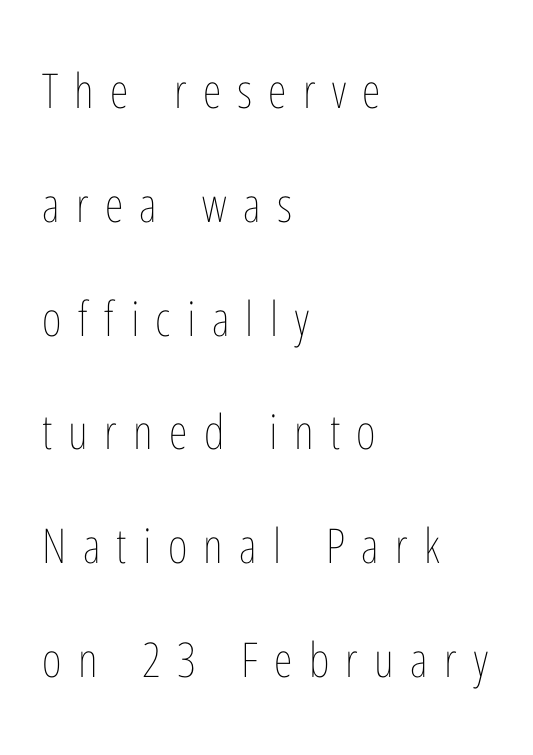
Each line starts at the same left margin while the right side varies. Counters stay open thanks to moderate or lighter strokes. The block of text is sparse from top to bottom, with ample space between rows. You could not count columns in this text — the font is proportionally spaced.
